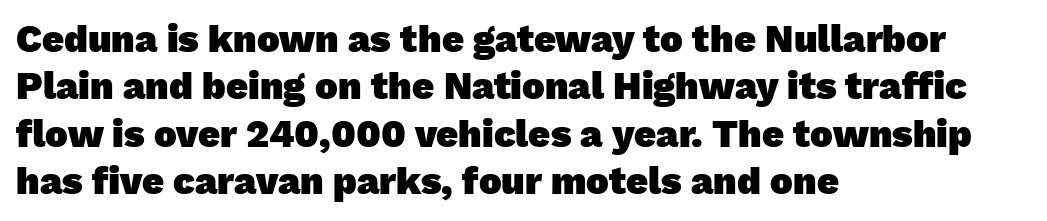
This rendering employs a face without finishing strokes, i.e., a sans-serif. Beneath every word, the page is bare. Strong, thick strokes mark this as bold type. How are the letters spaced? Ordinarily, with no added tracking. Varying glyph widths throughout — classic text-font behaviour. The passage shown stacks its lines at a standard gap.
